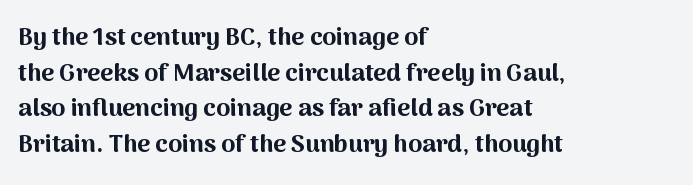
{"italic": "no", "bold": "yes", "underline": "no", "align": "left", "line_spacing": "normal", "line_spacing_ratio": 1.43, "letter_spacing": "normal", "letter_spacing_em": 0.0, "glyph_px": 25}
